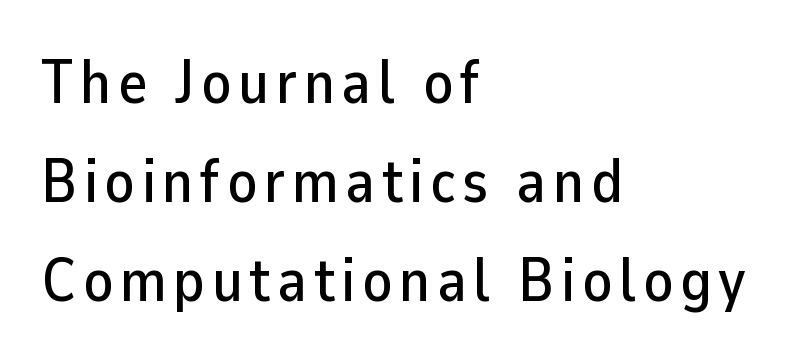
Typeset ragged right — the left edge is the straight one. Nope, not italic — everything's standing straight. The space beneath each line is pristine and unruled. Spacing verdict: proportional, widths tailored to each character. The leading is moderate, giving the passage an even texture. The text was rendered using a sans face with plain stroke endings.
